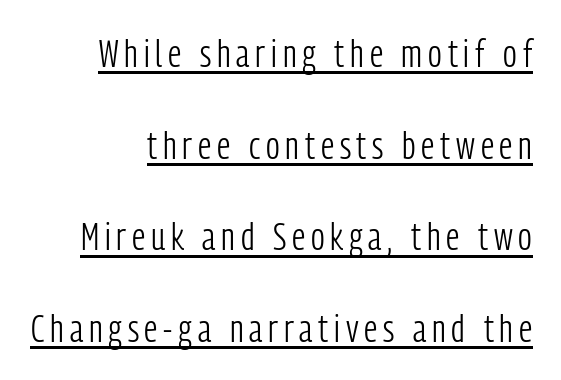
Q: Is the text bold? A: No.
Q: Is the text italic (slanted)? A: No, it is upright.
Q: Is the typeface a serif or a sans-serif typeface? A: Sans-serif.
Q: Is the text underlined? A: Yes.
Q: How is the paragraph aligned? A: Right-aligned.
Q: Is the spacing between lines tight, normal or loose? A: Loose.
Q: Width (condensed, normal, or wide)? A: Condensed.
Q: Stroke contrast? A: Low.
Q: x-height? A: Medium.
Q: Monospaced? A: No.
